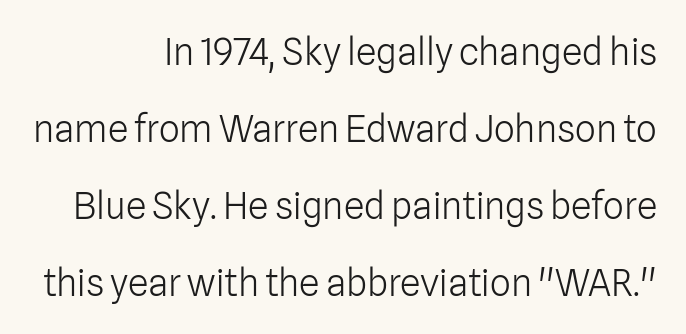
Q: Is the text bold? A: No.
Q: Is the text italic (slanted)? A: No, it is upright.
Q: Is the typeface a serif or a sans-serif typeface? A: Sans-serif.
Q: Is the text underlined? A: No.
Q: How is the paragraph aligned? A: Right-aligned.
Q: Is the spacing between letters normal or unusually wide? A: Normal.
Q: Is the spacing between lines tight, normal or loose? A: Loose.
Q: Width (condensed, normal, or wide)? A: Normal.
Q: Stroke contrast? A: Low.
Q: x-height? A: Medium.
Q: Monospaced? A: No.
